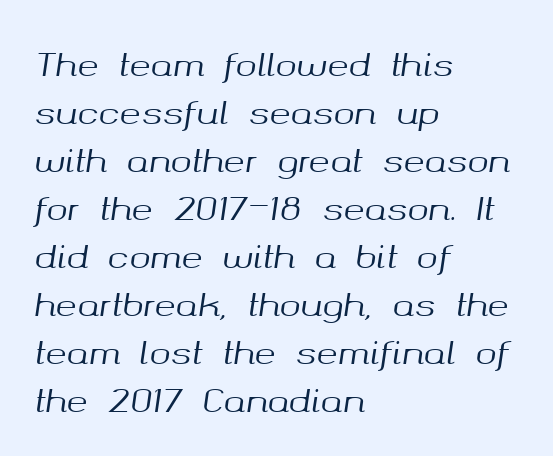
{"italic": "yes", "lean": "right", "slant_degrees": 8, "width": "normal", "stroke_contrast": "medium", "x_height": "medium", "monospaced": "no", "underline": "no", "align": "left", "line_spacing": "normal", "line_spacing_ratio": 1.5, "letter_spacing": "normal", "letter_spacing_em": 0.0, "glyph_px": 32}
